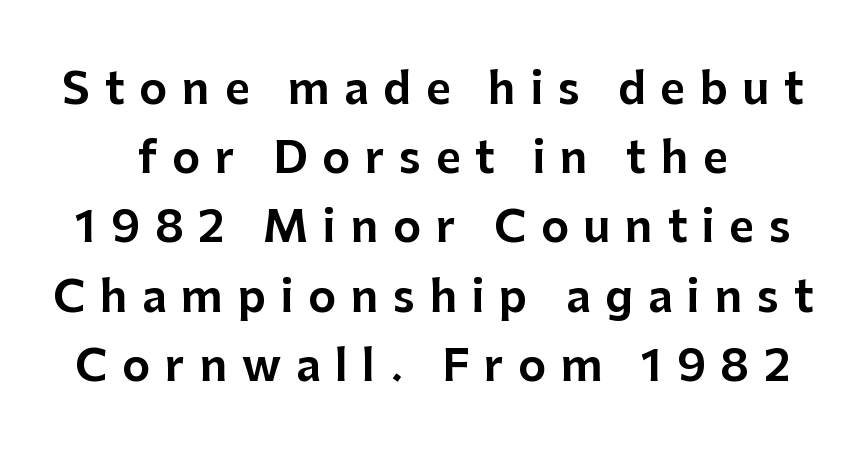
Q: Is the text italic (slanted)? A: No, it is upright.
Q: Is the typeface a serif or a sans-serif typeface? A: Sans-serif.
Q: Is the text underlined? A: No.
Q: Is the spacing between letters normal or unusually wide? A: Unusually wide.
Q: Is the spacing between lines tight, normal or loose? A: Normal.
Q: Width (condensed, normal, or wide)? A: Normal.
Q: Stroke contrast? A: Low.
Q: x-height? A: Medium.
Q: Monospaced? A: No.
